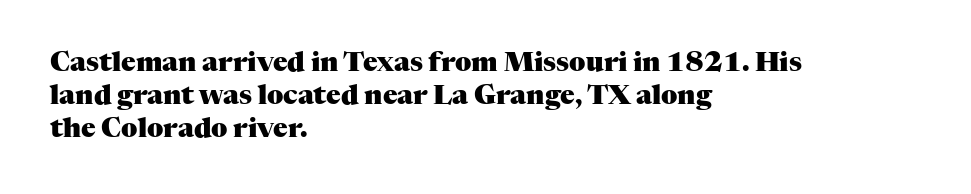
The image shows 27 px bold type, upright; set left-aligned, line spacing 1.22x, normal letter spacing, not underlined.
